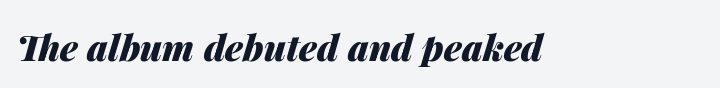
Letters rest on an invisible, unmarked baseline. Looks like regular typesetting: each glyph gets only the width it needs. Students, this is bold: see how much ink each stroke carries. Does the lettering tilt? It does — this is italic.
